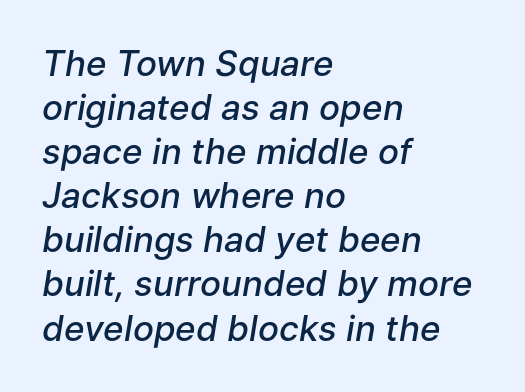
{"italic": "yes", "lean": "right", "slant_degrees": 9, "bold": "semi", "weight": "semibold", "width": "normal", "stroke_contrast": "low", "x_height": "medium", "monospaced": "no", "underline": "no", "align": "left", "line_spacing": "normal", "line_spacing_ratio": 1.26, "letter_spacing": "normal", "letter_spacing_em": 0.0, "glyph_px": 35}
